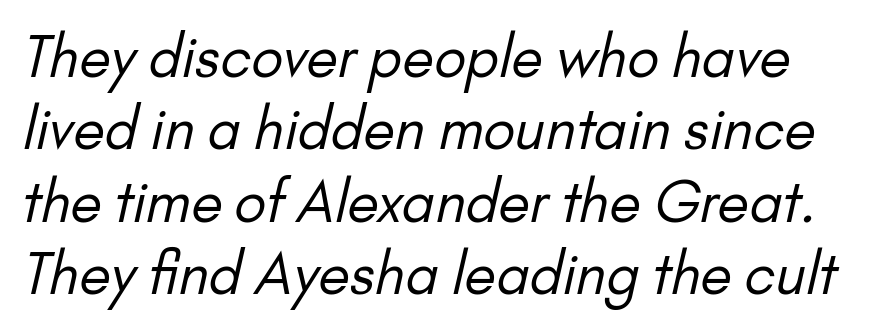
The image shows 57 px regular-weight sans-serif type; set normal line spacing (1.27x), normal letter spacing, not underlined; low stroke contrast and a small x-height.
